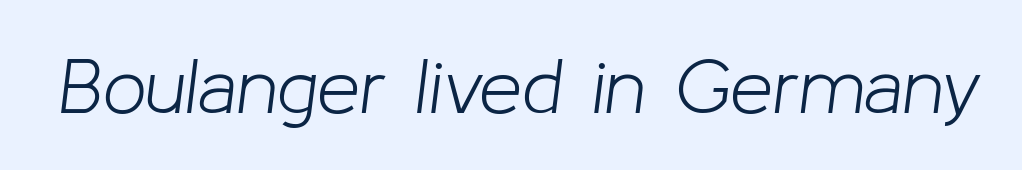
Q: Is the text bold? A: No.
Q: Is the text italic (slanted)? A: Yes, it leans right by about 8 degrees.
Q: Is the text underlined? A: No.
Q: Is the spacing between letters normal or unusually wide? A: Normal.
Q: Width (condensed, normal, or wide)? A: Normal.
Q: Stroke contrast? A: Low.
Q: x-height? A: Medium.
Q: Monospaced? A: No.
